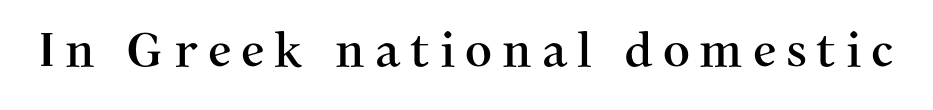
What stands out about the letter spacing? Its width — letters are far apart. The passage shown is typed in a proportional face where columns would drift. Unlike italic type, these characters show no tilt at all. The specimen omits any rule beneath the text block's lines.
